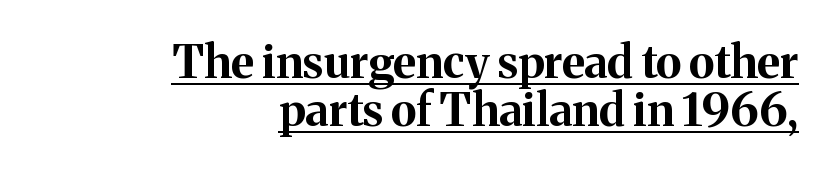
Where is the straight margin? On the right. The passage shown is emphatically bold. The gaps between neighbouring characters are ordinary and unremarkable. The type family on display is of the serif kind. These lines are rendered in a variable-pitch font.
